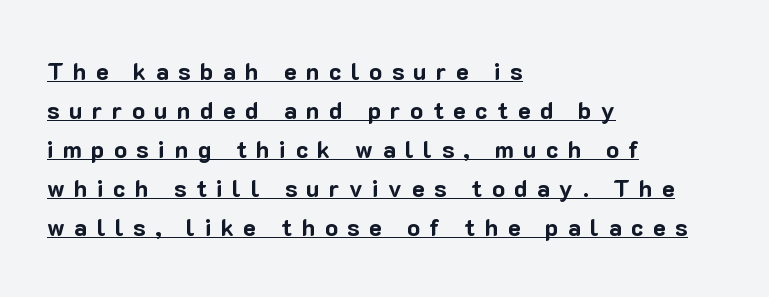
Inter-character spacing is expanded well beyond the font's built-in metrics. The type sits square on the baseline with zero lean. The sample has been set heavy, in full bold. Visually the block forms a straight wall on the left and a jagged coastline on the right.
